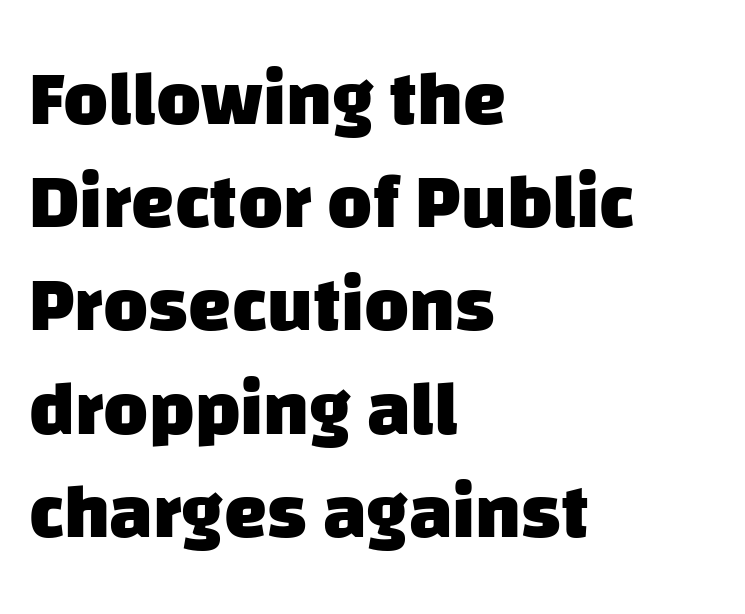
{"serif": "no", "bold": "yes", "weight": "heavy", "width": "normal", "stroke_contrast": "low", "x_height": "large", "monospaced": "no", "underline": "no", "align": "left", "line_spacing": "normal", "line_spacing_ratio": 1.34, "letter_spacing": "normal", "letter_spacing_em": 0.0, "glyph_px": 77}
